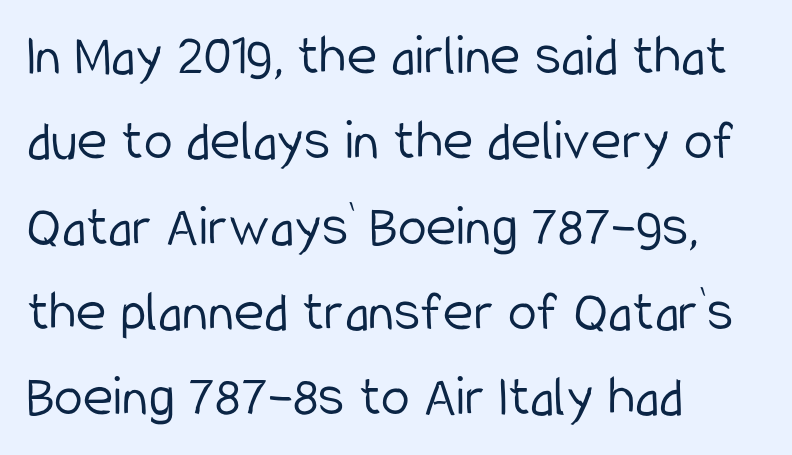
Q: Is the text bold? A: No.
Q: Is the text italic (slanted)? A: No, it is upright.
Q: Is the typeface a serif or a sans-serif typeface? A: Sans-serif.
Q: Is the text underlined? A: No.
Q: How is the paragraph aligned? A: Left-aligned.
Q: Is the spacing between letters normal or unusually wide? A: Normal.
Q: Is the spacing between lines tight, normal or loose? A: Normal.
Q: Width (condensed, normal, or wide)? A: Condensed.
Q: Stroke contrast? A: Low.
Q: x-height? A: Medium.
Q: Monospaced? A: No.
